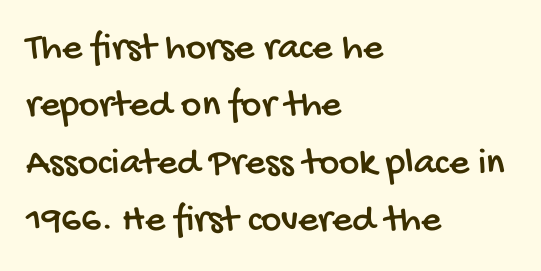
The image shows 39 px condensed sans-serif type; set left-aligned, normal line spacing (1.47x), normal letter spacing, not underlined; low stroke contrast and a large x-height.
